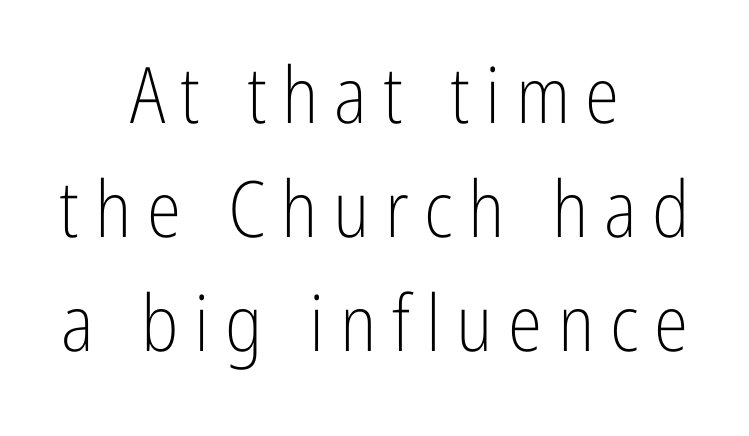
Quick note: not italic, upright. The face used here is proportionally spaced, like ordinary book or web type. Each new line begins a customary step beneath the previous one. The typeface has the unassuming heft of standard copy or less. Examine the stroke ends and you'll find no serifs. The rendering inserts visible extra space after every character.
